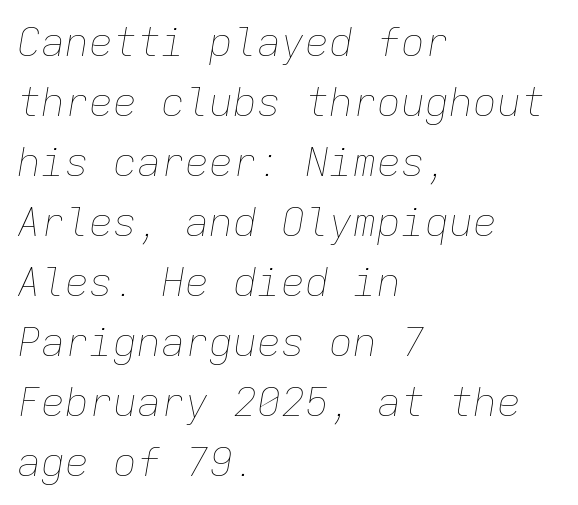
Q: Is the text bold? A: No.
Q: Is the text italic (slanted)? A: Yes, it leans right by about 9 degrees.
Q: Is the text underlined? A: No.
Q: How is the paragraph aligned? A: Left-aligned.
Q: Is the spacing between letters normal or unusually wide? A: Normal.
Q: Is the spacing between lines tight, normal or loose? A: Normal.
Q: Width (condensed, normal, or wide)? A: Normal.
Q: Stroke contrast? A: Low.
Q: x-height? A: Medium.
Q: Monospaced? A: Yes.
